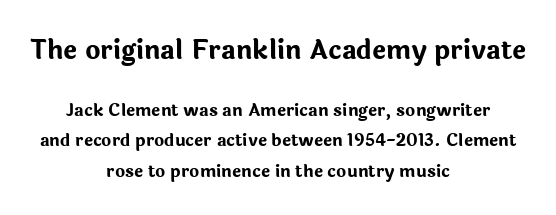
Size contrast runs from large at the top to small at the bottom. The horizontal fit of the characters is conventional and even. Unlike italic type, these characters show no tilt at all. Check the space under the baseline: it is left empty. Casual observation: everything's sitting right in the middle. What weight is shown? A full bold with thick strokes.
